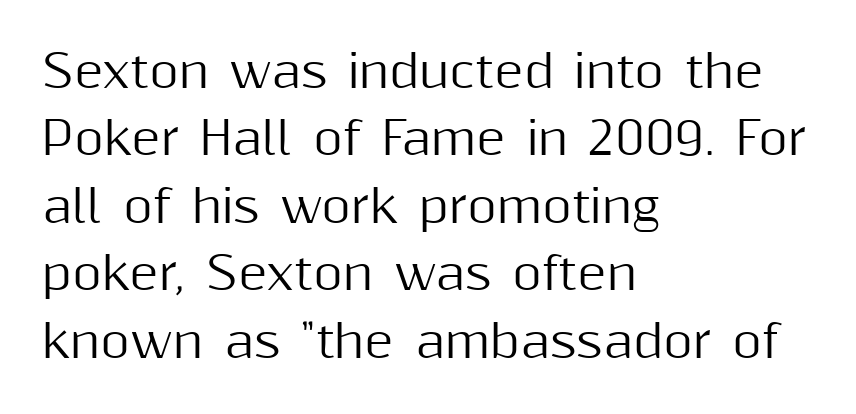
{"serif": "no", "italic": "no", "width": "normal", "stroke_contrast": "medium", "x_height": "medium", "monospaced": "no", "underline": "no", "align": "left", "line_spacing": "normal", "line_spacing_ratio": 1.5, "letter_spacing": "normal", "letter_spacing_em": 0.0, "glyph_px": 45}
